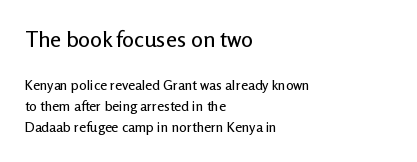
{"italic": "no", "underline": "no", "align": "left", "line_spacing": "normal", "line_spacing_ratio": 1.51, "letter_spacing": "normal", "letter_spacing_em": 0.0, "larger_block": "first", "size_ratio": 1.57, "glyph_px": 22}
